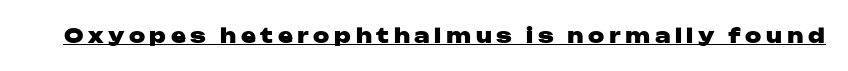
The image shows 20 px bold type, upright; set unusually wide letter spacing (+0.23 em), underlined.
